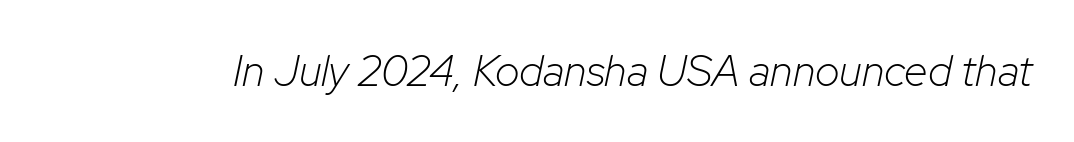
Quick note: underline off. The line texture is even and compact thanks to regular tracking. Quick note: italic. Bold? No — there's no thickening of the strokes.
